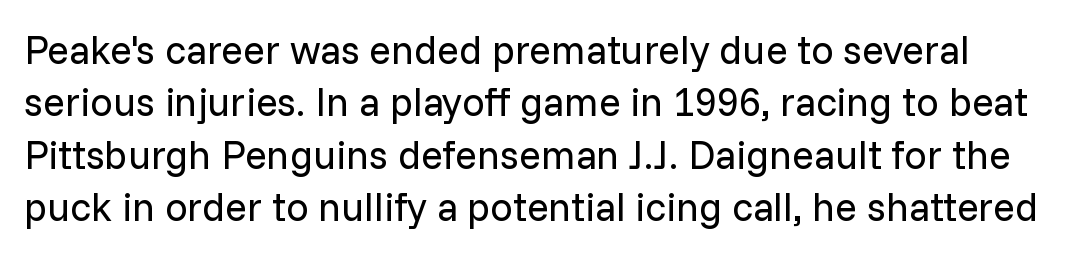
Lines of text with bare space underneath. A typesetter would call this proportional, since set widths differ per character. Ink coverage per letter is moderate at most. Default kerning and tracking; the words read as compact shapes.
